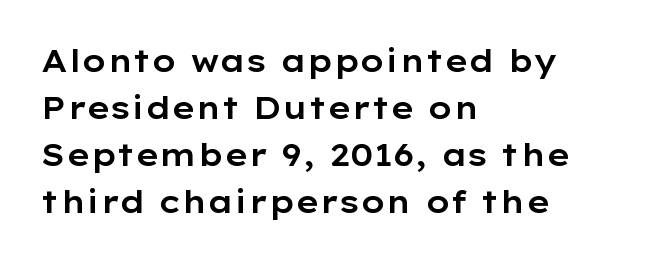
Do the letters lean? They stand straight. Casual observation: everything's shoved over to the left. The characters display no serif detailing; their extremities are plain. Descenders hang freely into open space.
